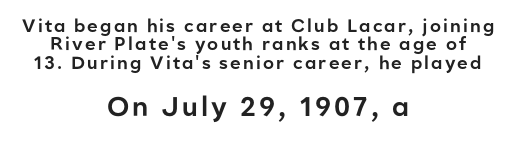
The image shows 27 px text type, upright; set centered, tight line spacing (1.02x), not underlined; the second (bottom) block is 1.5x larger.
